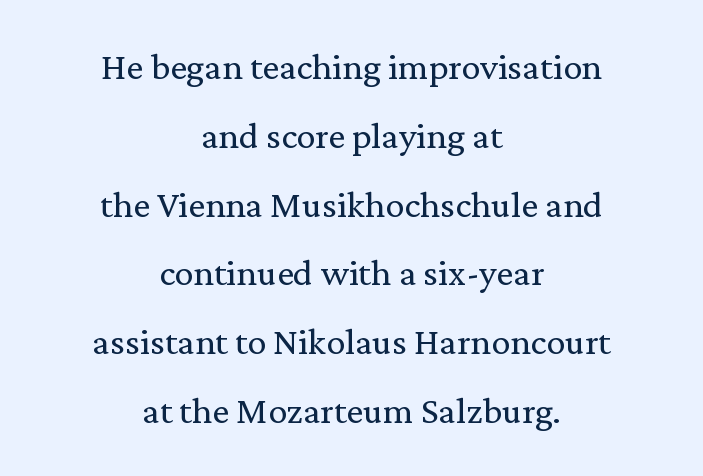
Q: Is the text bold? A: No.
Q: Is the text italic (slanted)? A: No, it is upright.
Q: Is the typeface a serif or a sans-serif typeface? A: Serif.
Q: Is the text underlined? A: No.
Q: How is the paragraph aligned? A: Centered.
Q: Is the spacing between letters normal or unusually wide? A: Normal.
Q: Width (condensed, normal, or wide)? A: Normal.
Q: Stroke contrast? A: Low.
Q: x-height? A: Medium.
Q: Monospaced? A: No.
